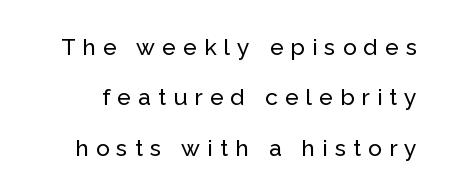
The image shows 23 px text type, upright; set loose line spacing (2.19x), unusually wide letter spacing (+0.31 em), not underlined.
